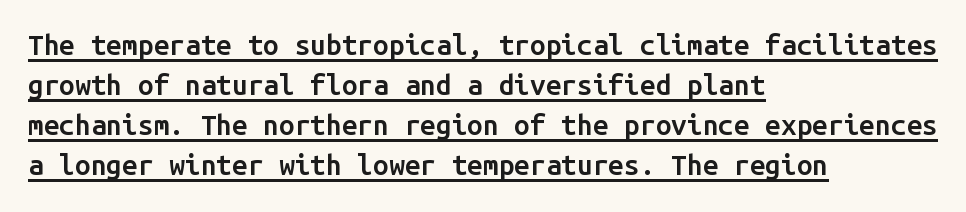
{"serif": "no", "italic": "no", "bold": "semi", "weight": "semibold", "width": "normal", "stroke_contrast": "low", "x_height": "medium", "monospaced": "yes", "underline": "yes", "align": "left", "line_spacing": "normal", "line_spacing_ratio": 1.43, "letter_spacing": "normal", "letter_spacing_em": 0.0, "glyph_px": 28}
